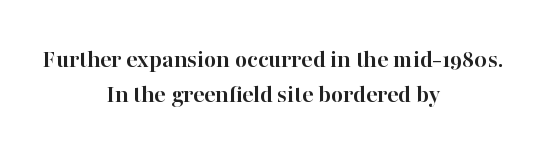
Q: Is the text bold? A: Yes.
Q: Is the text italic (slanted)? A: No, it is upright.
Q: Is the text underlined? A: No.
Q: How is the paragraph aligned? A: Centered.
Q: Is the spacing between letters normal or unusually wide? A: Normal.
Q: Is the spacing between lines tight, normal or loose? A: Normal.
